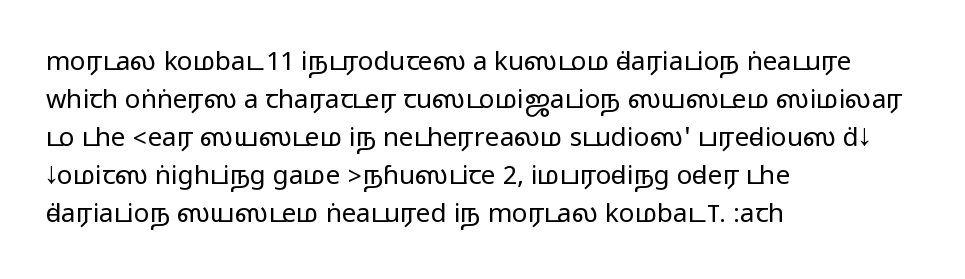
Q: Is the text italic (slanted)? A: No, it is upright.
Q: Is the text underlined? A: No.
Q: How is the paragraph aligned? A: Left-aligned.
Q: Is the spacing between letters normal or unusually wide? A: Normal.
Q: Is the spacing between lines tight, normal or loose? A: Normal.
